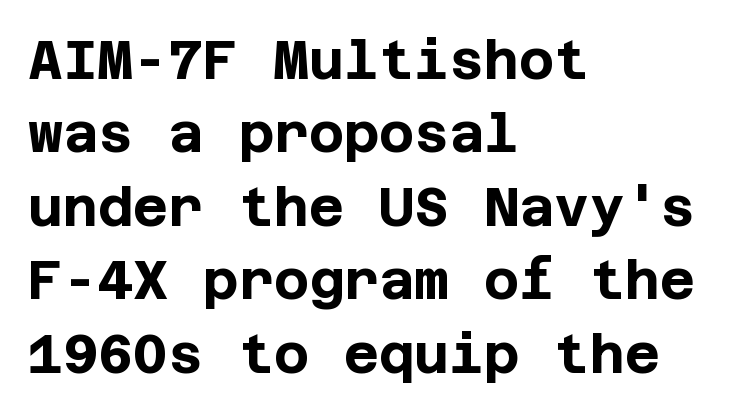
The image shows 54 px bold sans-serif type, upright; set left-aligned, normal line spacing (1.36x), normal letter spacing, not underlined; low stroke contrast and a large x-height.
